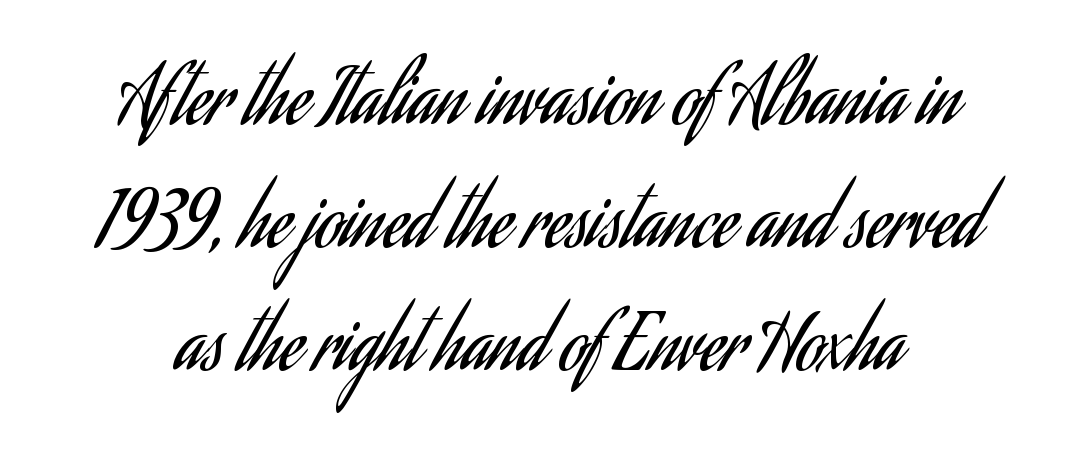
This is sans-serif lettering, the kind often seen on screens and signage. Each word holds together tightly as a unit, with standard inter-letter gaps. Normally led — the rows are evenly, conventionally spaced.
